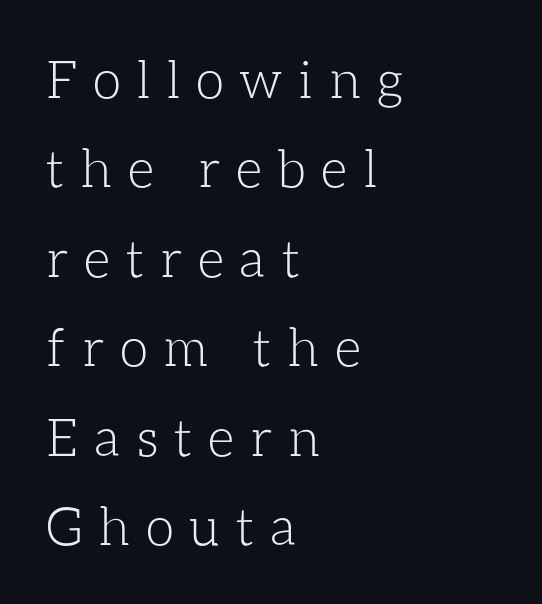
Q: Is the text bold? A: No.
Q: Is the text italic (slanted)? A: No, it is upright.
Q: Is the text underlined? A: No.
Q: How is the paragraph aligned? A: Left-aligned.
Q: Is the spacing between letters normal or unusually wide? A: Unusually wide.
Q: Width (condensed, normal, or wide)? A: Normal.
Q: Stroke contrast? A: Low.
Q: x-height? A: Medium.
Q: Monospaced? A: No.
